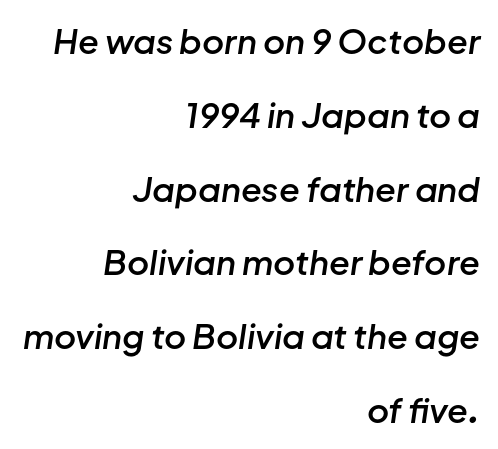
The image shows 34 px semibold type, italic (leaning right); set right-aligned, loose line spacing (2.17x), normal letter spacing, not underlined; low stroke contrast and a medium x-height.
